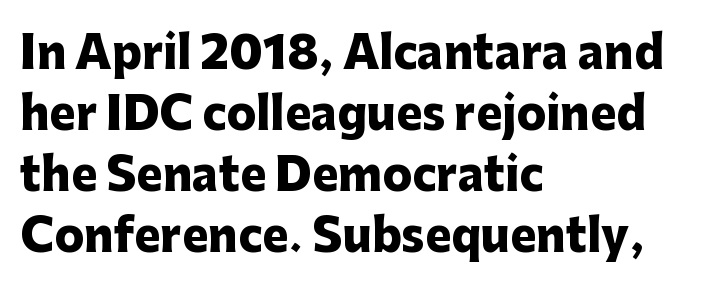
Q: Is the text bold? A: Yes.
Q: Is the text italic (slanted)? A: No, it is upright.
Q: Is the typeface a serif or a sans-serif typeface? A: Sans-serif.
Q: Is the text underlined? A: No.
Q: How is the paragraph aligned? A: Left-aligned.
Q: Is the spacing between letters normal or unusually wide? A: Normal.
Q: Is the spacing between lines tight, normal or loose? A: Normal.
Q: Width (condensed, normal, or wide)? A: Normal.
Q: Stroke contrast? A: Low.
Q: x-height? A: Medium.
Q: Monospaced? A: No.
